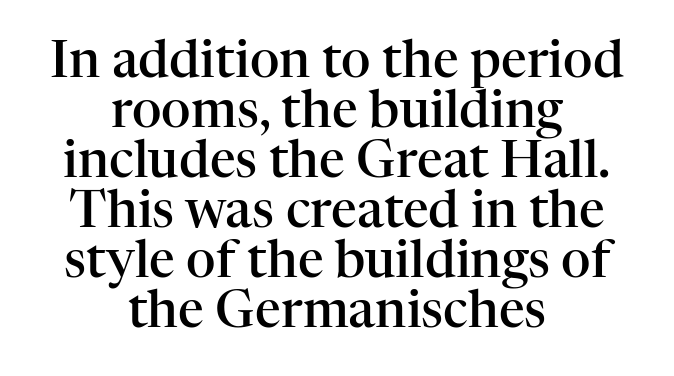
Q: Is the text bold? A: Semi-bold.
Q: Is the text italic (slanted)? A: No, it is upright.
Q: Is the typeface a serif or a sans-serif typeface? A: Serif.
Q: Is the text underlined? A: No.
Q: How is the paragraph aligned? A: Centered.
Q: Is the spacing between letters normal or unusually wide? A: Normal.
Q: Is the spacing between lines tight, normal or loose? A: Tight.
Q: Width (condensed, normal, or wide)? A: Normal.
Q: Stroke contrast? A: High.
Q: x-height? A: Medium.
Q: Monospaced? A: No.
